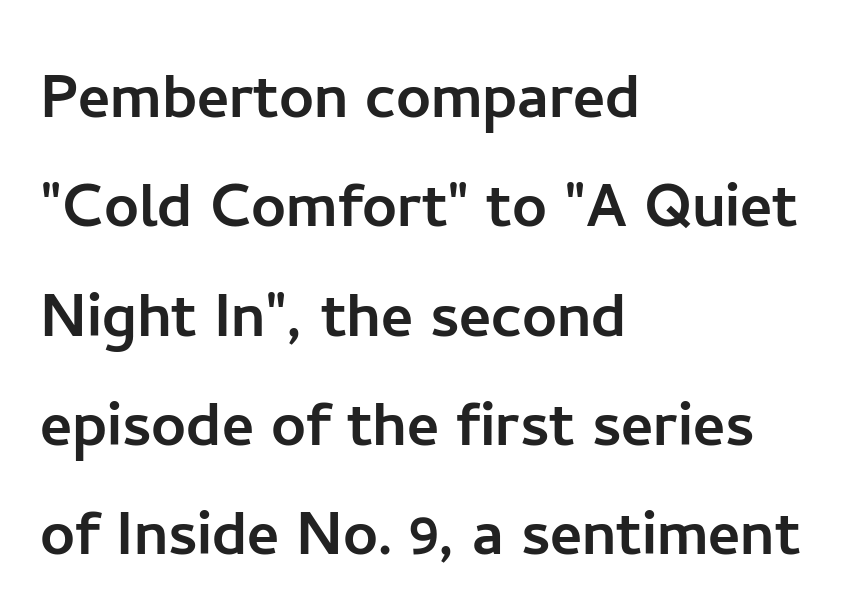
Underlining? Definitely not there. Varying glyph widths throughout — classic text-font behaviour. The leading is moderate, giving the passage an even texture. This rendering leaves character spacing at its baseline value. Is the block centered? No — it sits flush against the left margin.
